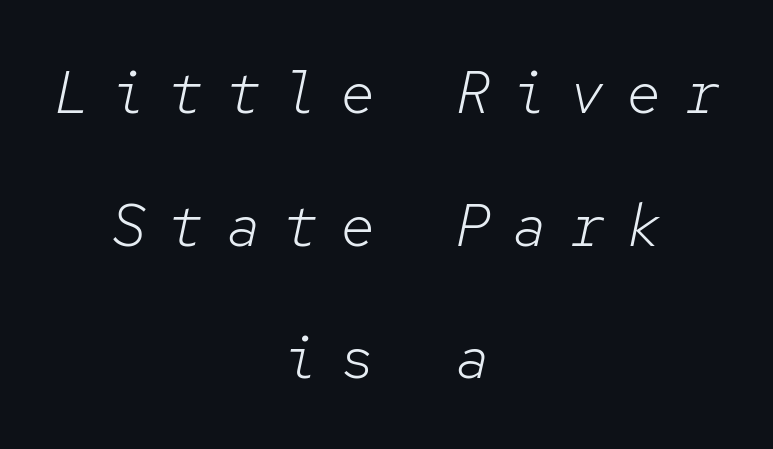
{"italic": "yes", "lean": "right", "slant_degrees": 12, "bold": "no", "weight": "light", "width": "normal", "stroke_contrast": "low", "x_height": "medium", "monospaced": "yes", "underline": "no", "align": "center", "line_spacing": "loose", "line_spacing_ratio": 2.25, "letter_spacing": "wide", "letter_spacing_em": 0.37, "glyph_px": 59}
